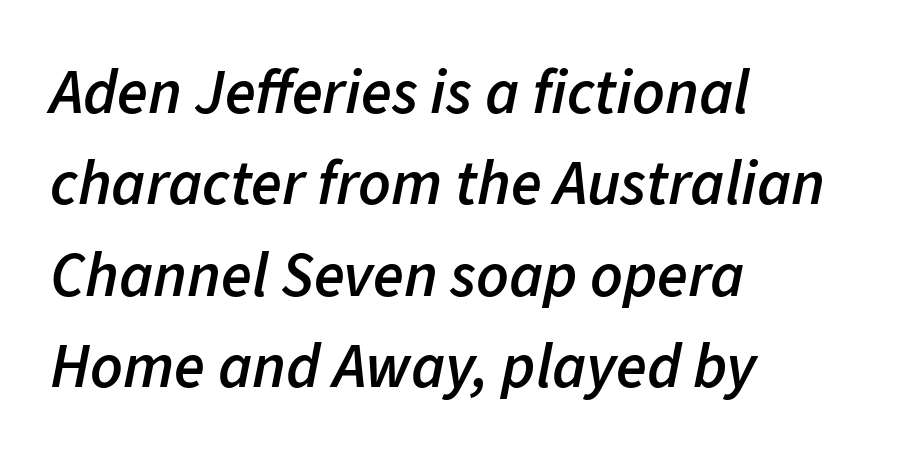
{"italic": "yes", "lean": "right", "slant_degrees": 11, "bold": "semi", "weight": "semibold", "width": "normal", "stroke_contrast": "low", "x_height": "medium", "monospaced": "no", "underline": "no", "align": "left", "line_spacing": "normal", "line_spacing_ratio": 1.45, "letter_spacing": "normal", "letter_spacing_em": 0.0, "glyph_px": 63}
